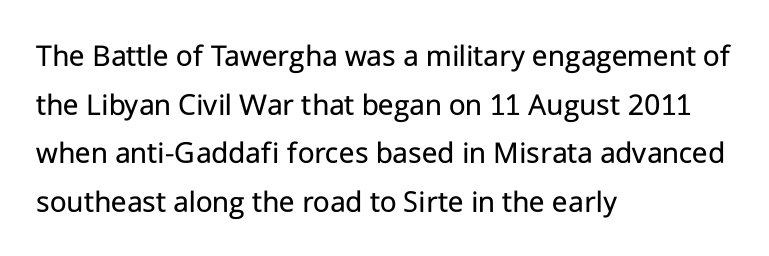
Q: Is the text bold? A: No.
Q: Is the text italic (slanted)? A: No, it is upright.
Q: Is the typeface a serif or a sans-serif typeface? A: Sans-serif.
Q: Is the text underlined? A: No.
Q: How is the paragraph aligned? A: Left-aligned.
Q: Is the spacing between letters normal or unusually wide? A: Normal.
Q: Is the spacing between lines tight, normal or loose? A: Normal.
Q: Width (condensed, normal, or wide)? A: Normal.
Q: Stroke contrast? A: Low.
Q: x-height? A: Medium.
Q: Monospaced? A: No.
